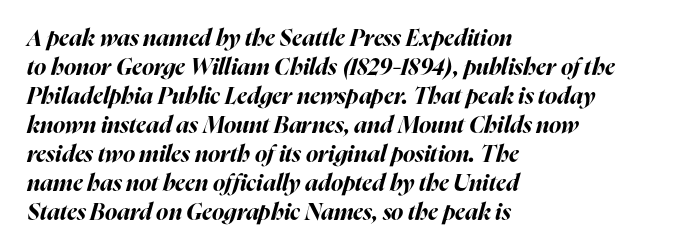
The image shows 23 px bold type, italic (leaning right); set left-aligned, normal line spacing (1.26x), normal letter spacing, not underlined.
